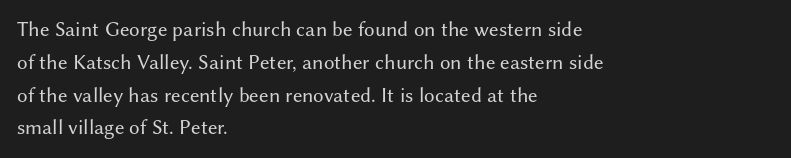
Q: Is the text bold? A: No.
Q: Is the text italic (slanted)? A: No, it is upright.
Q: Is the text underlined? A: No.
Q: How is the paragraph aligned? A: Left-aligned.
Q: Is the spacing between letters normal or unusually wide? A: Normal.
Q: Is the spacing between lines tight, normal or loose? A: Normal.
